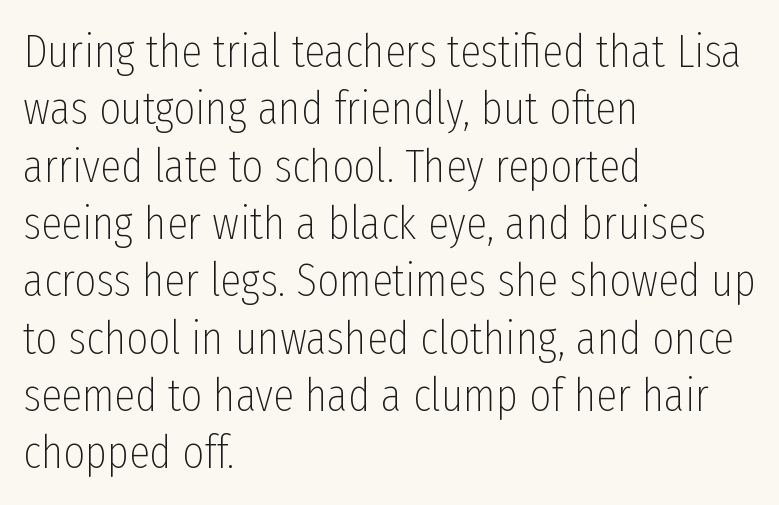
The gap between lines stays unmarked. The font's upright variant was chosen for this text. Do the characters align in a grid? No, the font is proportional. Spacing between characters is what you'd get straight out of the box. In terms of letterform style, serifs are entirely absent. The paragraph shown leans on its left margin.
